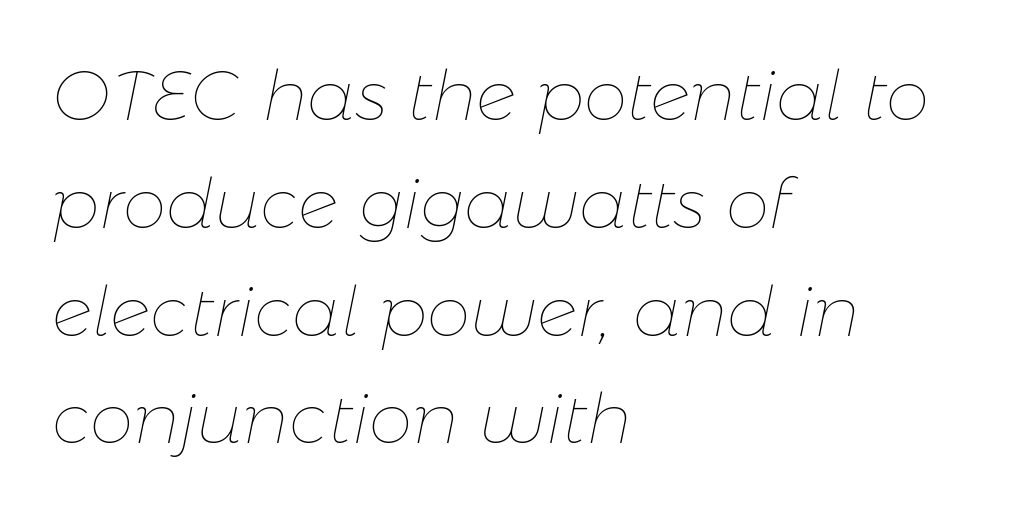
Honestly, the row spacing looks completely unremarkable. A student would call this left alignment; a typographer would say flush left, rag right. No extra ink here — the face is not bold. Underline: absent. Think of a printed novel: that variable character pitch is what you see here. Between one letter and the next there's only the usual sliver of space.
